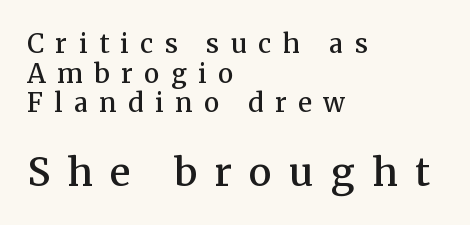
The image shows 39 px semibold serif type, upright; set left-aligned, tight line spacing (1.14x), unusually wide letter spacing (+0.44 em), not underlined; the second (bottom) block is 1.5x larger; medium stroke contrast and a medium x-height.
